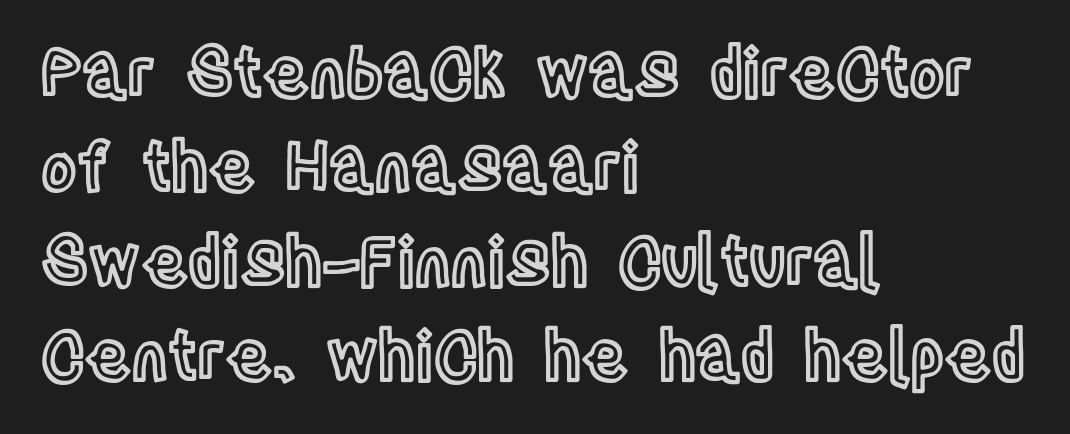
Has an underline been added? It has not. Do the characters align in a grid? No, the font is proportional. Regular leading. What stands out about the letter spacing? Nothing — it is the standard amount. A student would call this left alignment; a typographer would say flush left, rag right.
